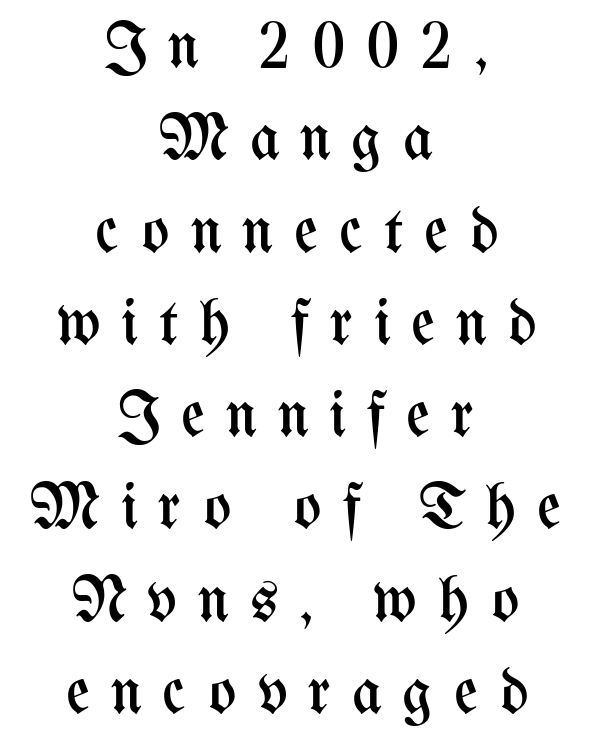
Think of a printed novel: that variable character pitch is what you see here. Just letters on the line, the space beneath them empty. Weight class: somewhere from thin through regular. The compositor balanced each line on the midline. Line spacing here is normal.
